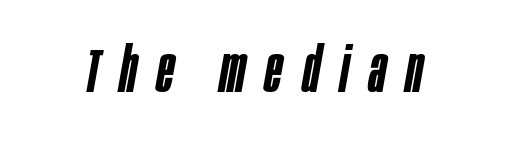
The passage shown has open, widely tracked lettering throughout. Lines of text with bare space underneath. The letters advance in unequal steps, a hallmark of proportional type. Bold? Not quite — semibold, heavier than regular but stopping short.
